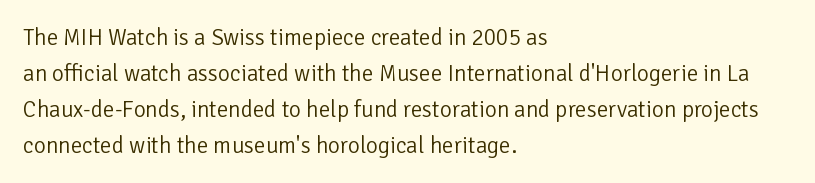
{"italic": "no", "bold": "no", "underline": "no", "align": "left", "line_spacing": "normal", "line_spacing_ratio": 1.56, "letter_spacing": "normal", "letter_spacing_em": 0.0, "glyph_px": 23}
